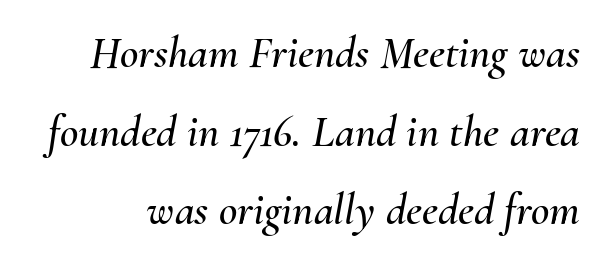
Unmarked baselines from the first word to the last. Here the designer chose a conventional face with non-uniform glyph widths. Looking at the ascenders, they clearly lean. The horizontal fit of the characters is conventional and even.
